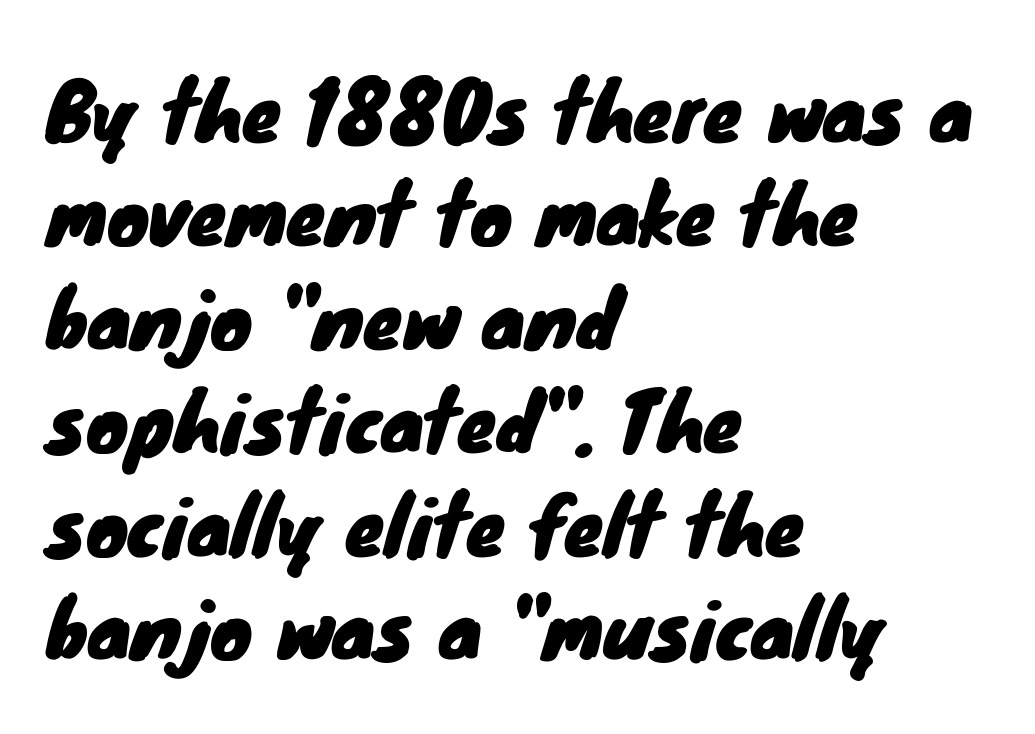
Glance below the letters and you will spot only blank space. The rendering uses natural spacing where letterforms have individual widths. Casual observation: everything's shoved over to the left. Interline gaps are of average width in this sample. The line texture is even and compact thanks to regular tracking.
